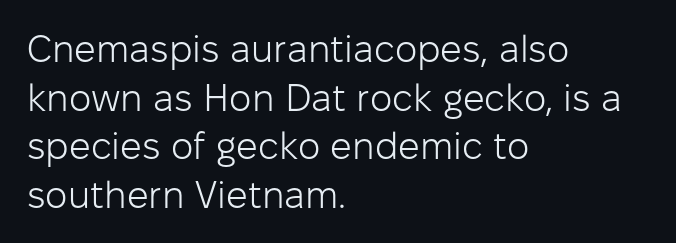
Q: Is the text bold? A: No.
Q: Is the text italic (slanted)? A: No, it is upright.
Q: Is the typeface a serif or a sans-serif typeface? A: Sans-serif.
Q: Is the text underlined? A: No.
Q: How is the paragraph aligned? A: Left-aligned.
Q: Is the spacing between letters normal or unusually wide? A: Normal.
Q: Is the spacing between lines tight, normal or loose? A: Normal.
Q: Width (condensed, normal, or wide)? A: Normal.
Q: Stroke contrast? A: Low.
Q: x-height? A: Medium.
Q: Monospaced? A: No.
